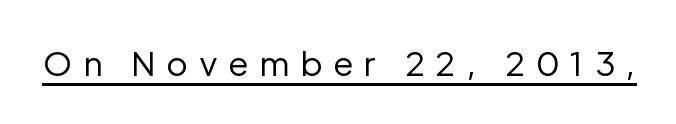
This rendering features underlined lettering. No letter is thick-stroked: the sample isn't bold. Varying glyph widths throughout — classic text-font behaviour. This sample uses an upright cut, with every glyph sitting square on the baseline. Short note: letters widely spaced.
